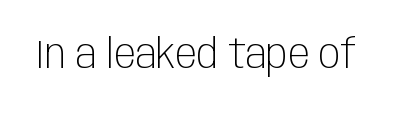
The image shows 40 px light, condensed sans-serif type, upright; set normal letter spacing, not underlined; low stroke contrast and a large x-height.
